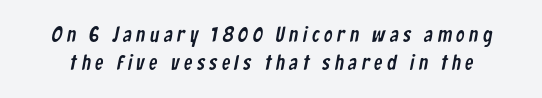
Q: Is the text underlined? A: No.
Q: Is the spacing between letters normal or unusually wide? A: Unusually wide.
Q: Is the spacing between lines tight, normal or loose? A: Normal.
